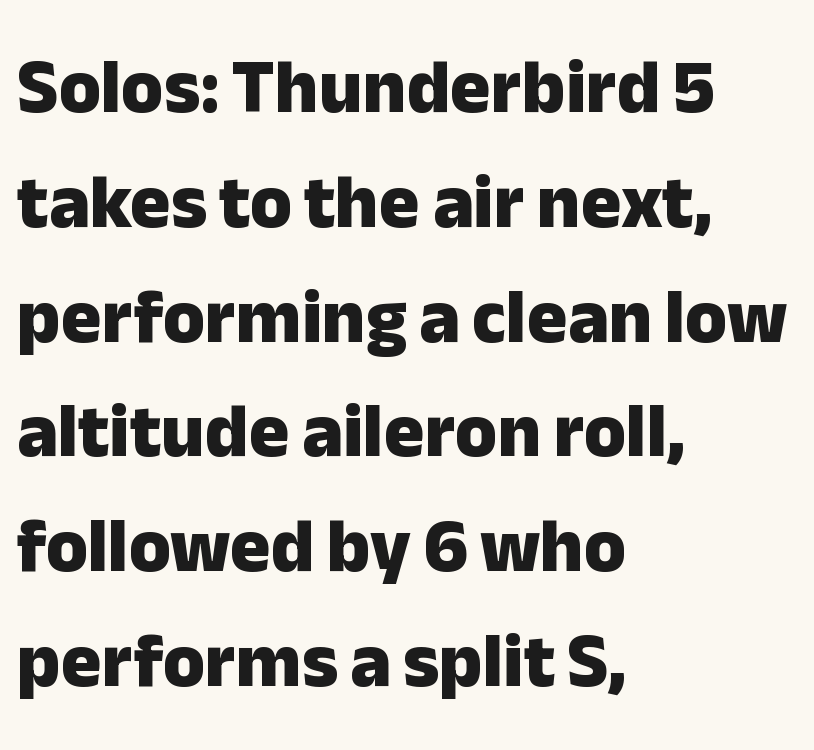
Q: Is the text bold? A: Yes.
Q: Is the text italic (slanted)? A: No, it is upright.
Q: Is the typeface a serif or a sans-serif typeface? A: Sans-serif.
Q: Is the text underlined? A: No.
Q: How is the paragraph aligned? A: Left-aligned.
Q: Is the spacing between letters normal or unusually wide? A: Normal.
Q: Is the spacing between lines tight, normal or loose? A: Normal.
Q: Width (condensed, normal, or wide)? A: Normal.
Q: Stroke contrast? A: Low.
Q: x-height? A: Medium.
Q: Monospaced? A: No.
